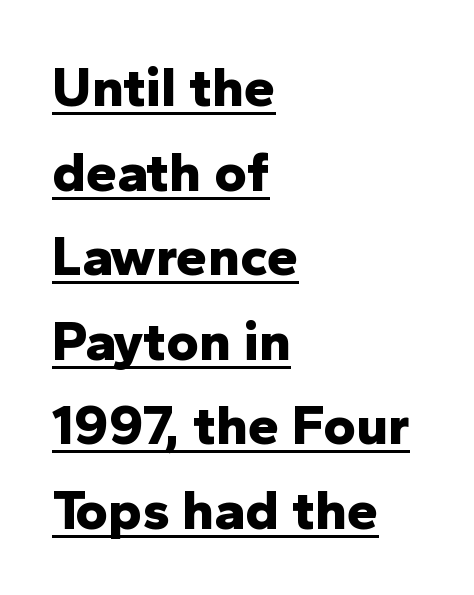
The designer went with a sans here, leaving each stem footless. Horizontally, the lines are justified to the leading edge only. Pretty heavy lettering here — definitely bold. Designer's note — italics off, roman on.
